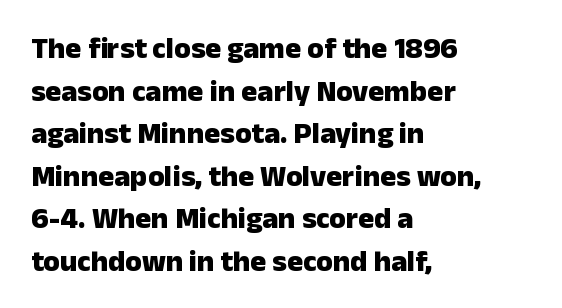
Does the leading feel generous? No, just average. The passage shown has conventional tracking throughout. Grotesque or geometric, the face here clearly has no serifs. Teacher's note: observe the even left margin — that is flush-left alignment. As a designer I'd log this as weight 700, bold. Underline: absent.
